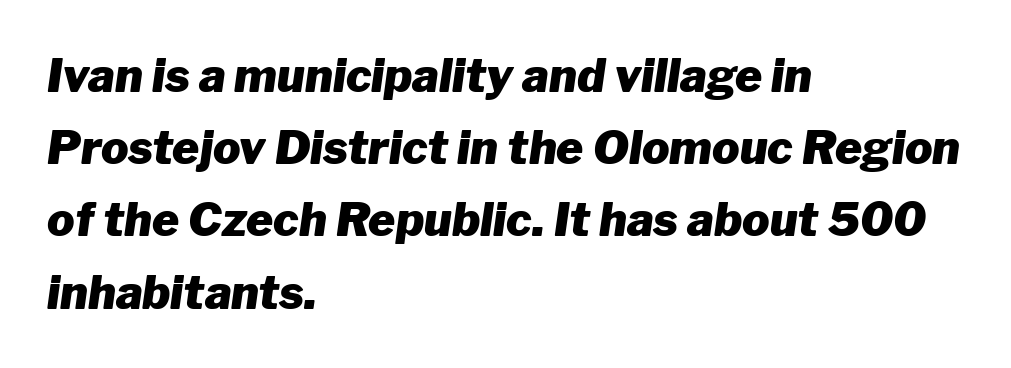
Q: Is the text bold? A: Yes.
Q: Is the text italic (slanted)? A: Yes, it leans right by about 8 degrees.
Q: Is the text underlined? A: No.
Q: How is the paragraph aligned? A: Left-aligned.
Q: Is the spacing between letters normal or unusually wide? A: Normal.
Q: Is the spacing between lines tight, normal or loose? A: Normal.
Q: Width (condensed, normal, or wide)? A: Normal.
Q: Stroke contrast? A: Low.
Q: x-height? A: Medium.
Q: Monospaced? A: No.
